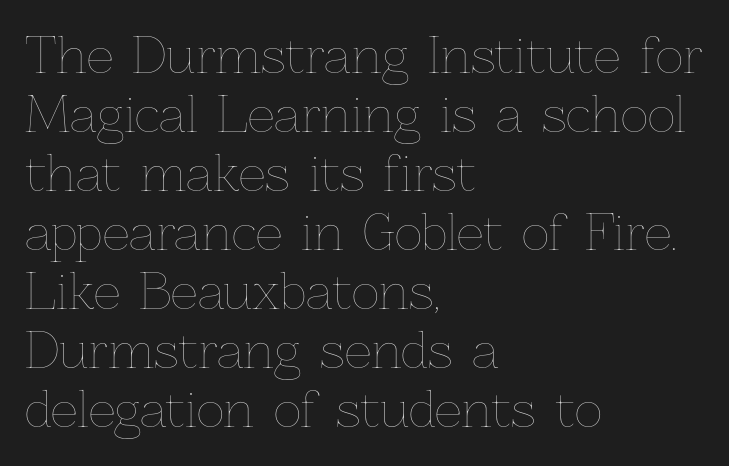
Q: Is the text bold? A: No.
Q: Is the text italic (slanted)? A: No, it is upright.
Q: Is the text underlined? A: No.
Q: How is the paragraph aligned? A: Left-aligned.
Q: Is the spacing between letters normal or unusually wide? A: Normal.
Q: Width (condensed, normal, or wide)? A: Normal.
Q: Stroke contrast? A: Low.
Q: x-height? A: Medium.
Q: Monospaced? A: No.
